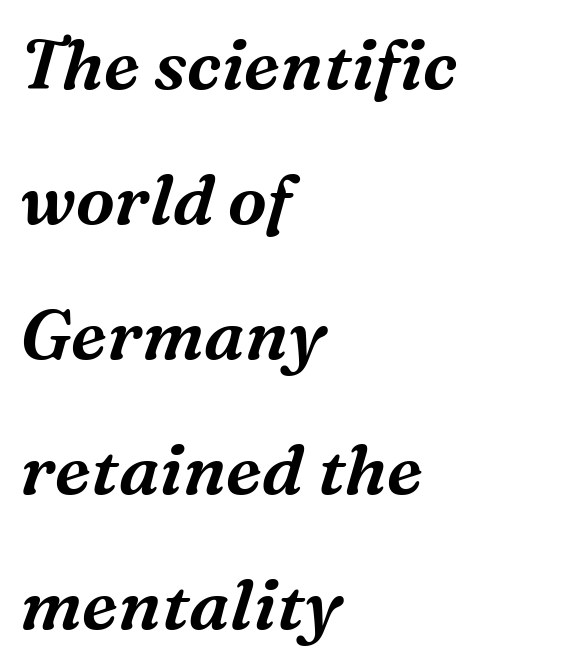
{"serif": "yes", "italic": "yes", "lean": "right", "slant_degrees": 16, "width": "normal", "stroke_contrast": "medium", "x_height": "medium", "monospaced": "no", "underline": "no", "align": "left", "line_spacing": "loose", "line_spacing_ratio": 1.93, "letter_spacing": "normal", "letter_spacing_em": 0.0, "glyph_px": 70}
